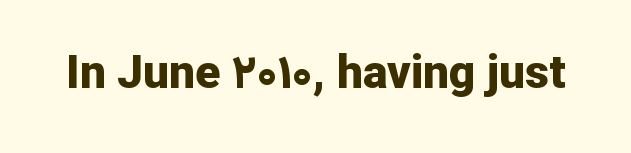
Q: Is the text bold? A: Yes.
Q: Is the text italic (slanted)? A: No, it is upright.
Q: Is the typeface a serif or a sans-serif typeface? A: Sans-serif.
Q: Is the text underlined? A: No.
Q: Is the spacing between letters normal or unusually wide? A: Normal.
Q: Width (condensed, normal, or wide)? A: Normal.
Q: Stroke contrast? A: Low.
Q: x-height? A: Medium.
Q: Monospaced? A: No.
